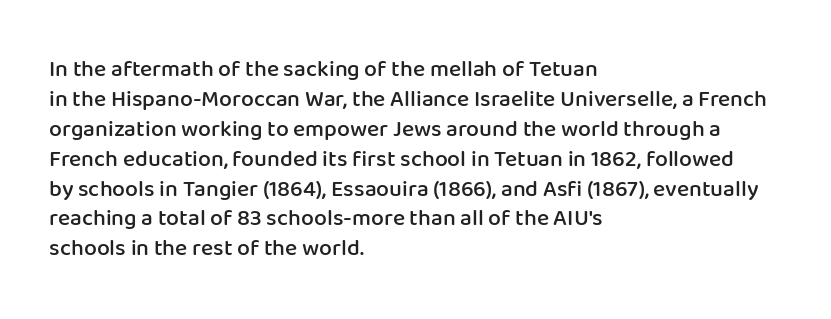
The image shows 23 px text type, upright; set left-aligned, normal line spacing (1.3x), normal letter spacing, not underlined.
